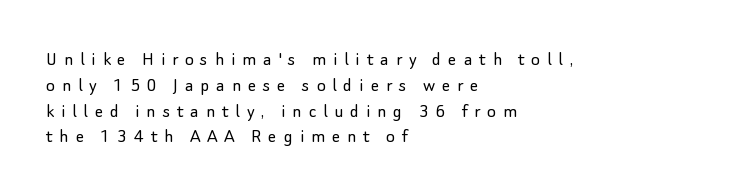
In CSS terms this would be text-align: left. The letters stand upright; this is a roman face. Any mark beneath the type? The region is blank. Weight class: somewhere from thin through regular. This rendering widens character spacing well past its baseline value.
